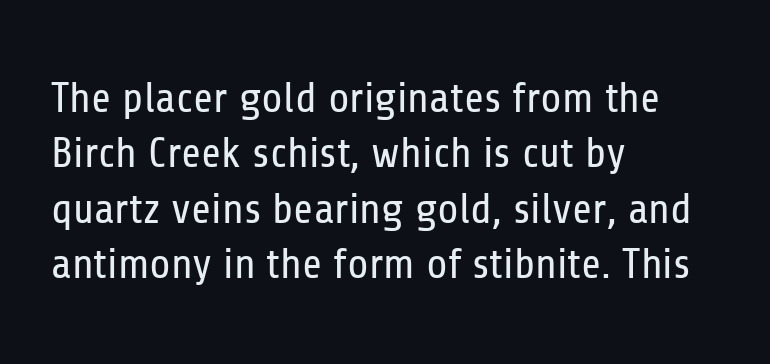
This rendering employs a face without finishing strokes, i.e., a sans-serif. This sample uses an upright cut, with every glyph sitting square on the baseline. The paragraph shown leans on its left margin. Words appear dense and cohesive because spacing is normal. Varying glyph widths throughout — classic text-font behaviour.
